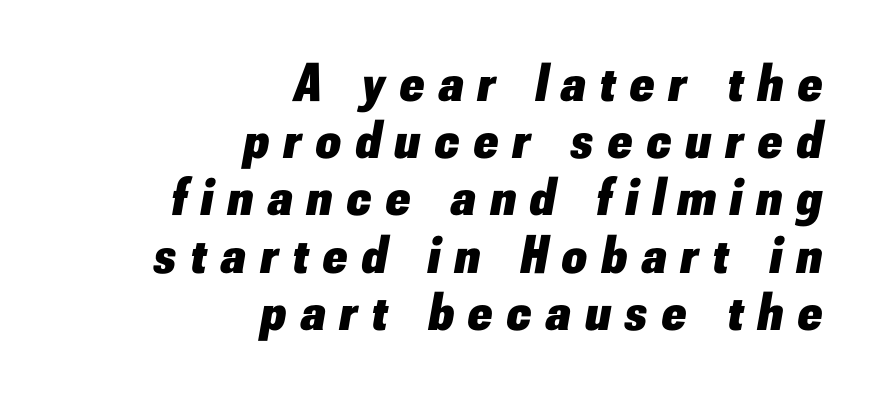
{"italic": "yes", "lean": "right", "slant_degrees": 10, "bold": "yes", "weight": "heavy", "width": "normal", "stroke_contrast": "low", "x_height": "small", "monospaced": "no", "underline": "no", "align": "right", "line_spacing": "tight", "line_spacing_ratio": 1.06, "letter_spacing": "wide", "letter_spacing_em": 0.27, "glyph_px": 54}
